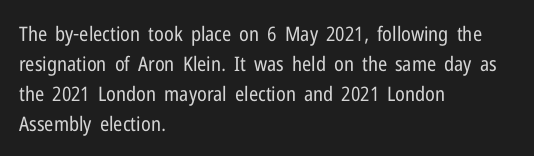
{"italic": "no", "bold": "no", "underline": "no", "align": "left", "line_spacing": "normal", "line_spacing_ratio": 1.5, "letter_spacing": "normal", "letter_spacing_em": 0.0, "glyph_px": 20}
